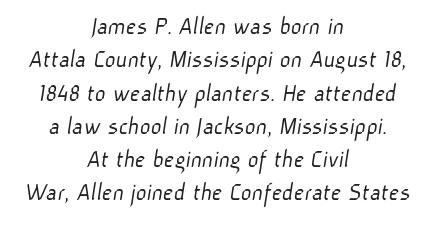
Q: Is the text bold? A: No.
Q: Is the text underlined? A: No.
Q: How is the paragraph aligned? A: Centered.
Q: Is the spacing between letters normal or unusually wide? A: Normal.
Q: Is the spacing between lines tight, normal or loose? A: Normal.
